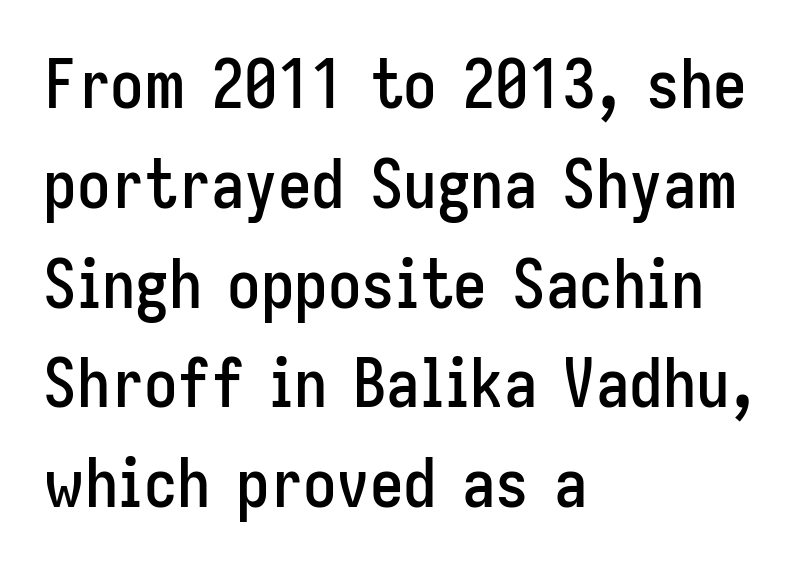
In terms of posture, this sample is upright. The passage shown is typed in a proportional face where columns would drift. This rendering uses left alignment, leaving the right contour irregular. Spacing between characters is what you'd get straight out of the box. The leading is moderate, giving the passage an even texture. Clear beneath every line of the passage.
